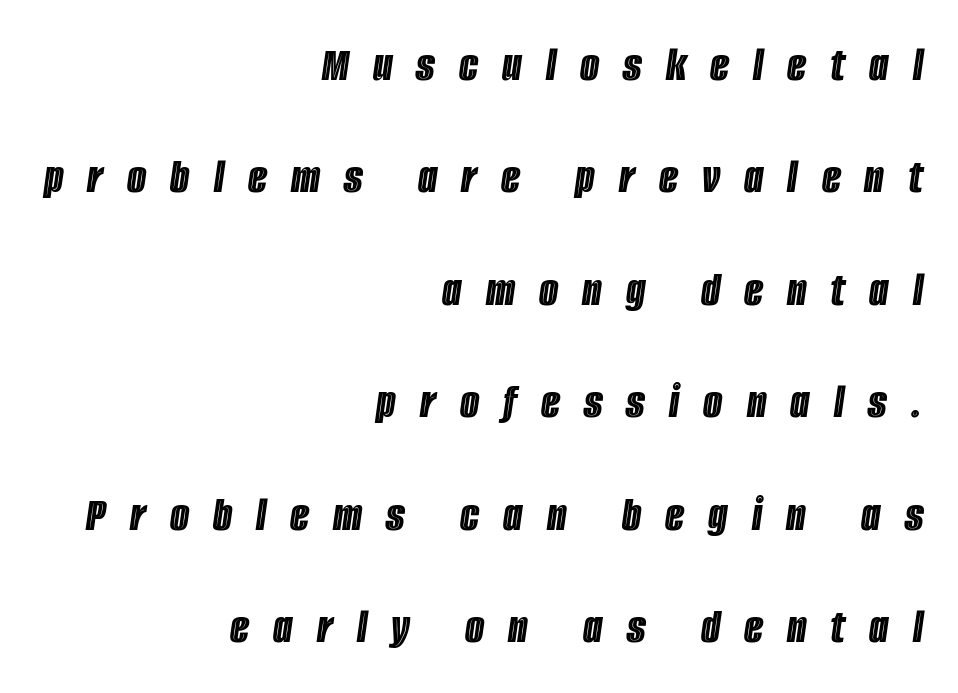
{"italic": "yes", "lean": "right", "slant_degrees": 8, "width": "condensed", "x_height": "large", "monospaced": "no", "underline": "no", "align": "right", "line_spacing": "loose", "line_spacing_ratio": 2.25, "letter_spacing": "wide", "letter_spacing_em": 0.48, "glyph_px": 50}
